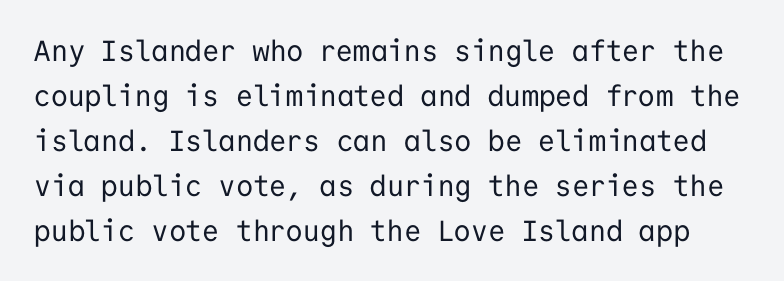
{"serif": "no", "italic": "no", "bold": "no", "weight": "regular", "width": "normal", "stroke_contrast": "low", "x_height": "medium", "monospaced": "yes", "underline": "no", "line_spacing": "normal", "line_spacing_ratio": 1.55, "letter_spacing": "normal", "letter_spacing_em": 0.0, "glyph_px": 29}
